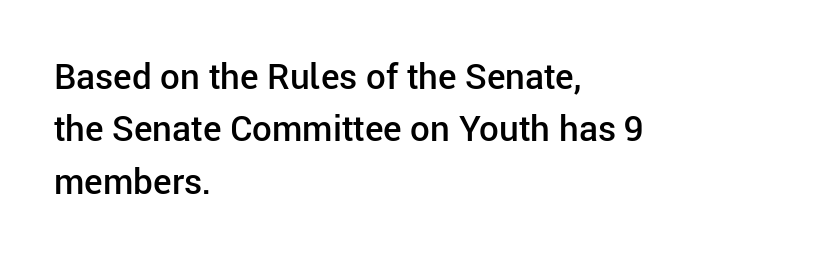
Q: Is the text bold? A: Semi-bold.
Q: Is the text italic (slanted)? A: No, it is upright.
Q: Is the typeface a serif or a sans-serif typeface? A: Sans-serif.
Q: Is the text underlined? A: No.
Q: How is the paragraph aligned? A: Left-aligned.
Q: Is the spacing between letters normal or unusually wide? A: Normal.
Q: Is the spacing between lines tight, normal or loose? A: Normal.
Q: Width (condensed, normal, or wide)? A: Normal.
Q: Stroke contrast? A: Low.
Q: x-height? A: Medium.
Q: Monospaced? A: No.
